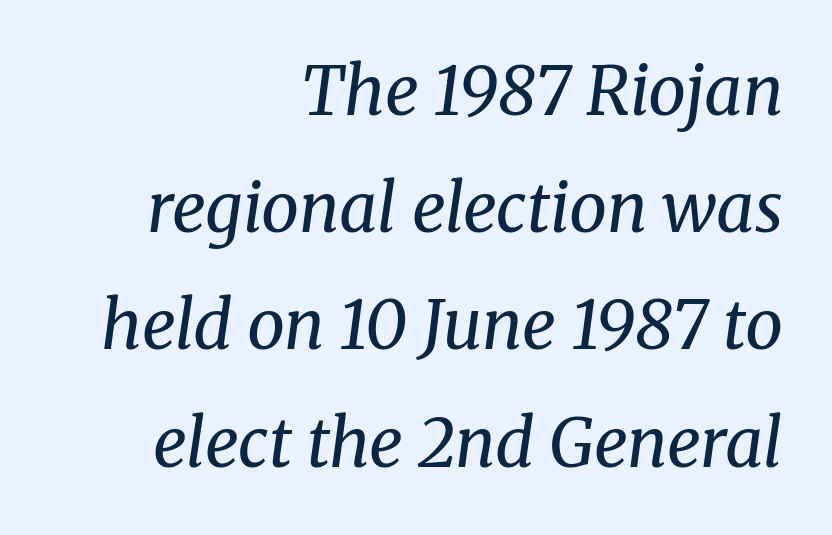
Q: Is the text bold? A: No.
Q: Is the text italic (slanted)? A: Yes, it leans right by about 8 degrees.
Q: Is the typeface a serif or a sans-serif typeface? A: Serif.
Q: Is the text underlined? A: No.
Q: How is the paragraph aligned? A: Right-aligned.
Q: Is the spacing between letters normal or unusually wide? A: Normal.
Q: Width (condensed, normal, or wide)? A: Normal.
Q: Stroke contrast? A: Medium.
Q: x-height? A: Medium.
Q: Monospaced? A: No.
